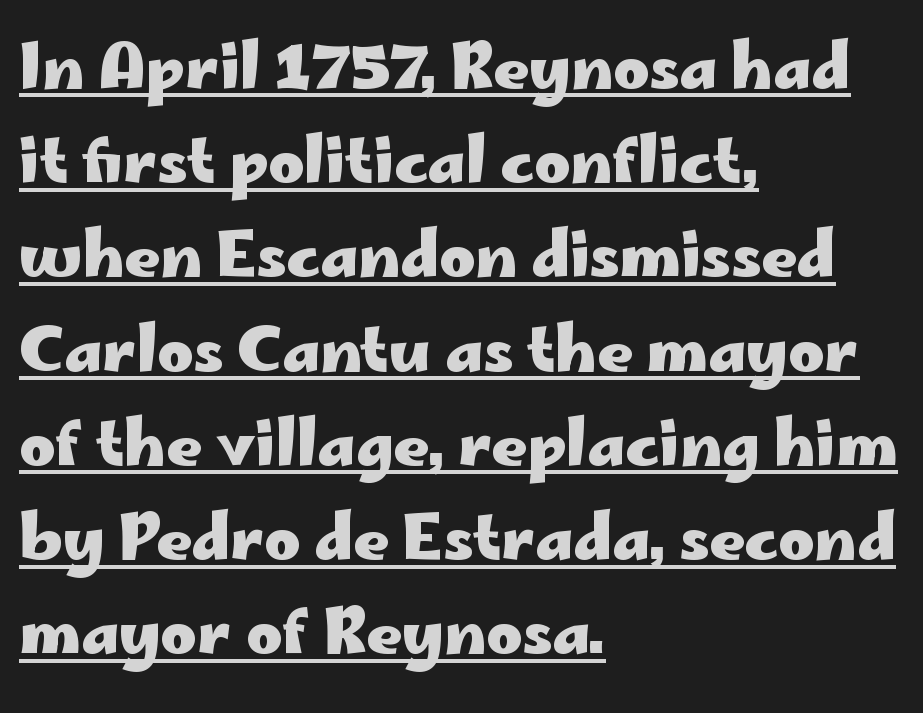
Q: Is the text bold? A: Yes.
Q: Is the text italic (slanted)? A: No, it is upright.
Q: Is the typeface a serif or a sans-serif typeface? A: Sans-serif.
Q: Is the text underlined? A: Yes.
Q: How is the paragraph aligned? A: Left-aligned.
Q: Is the spacing between letters normal or unusually wide? A: Normal.
Q: Is the spacing between lines tight, normal or loose? A: Normal.
Q: Width (condensed, normal, or wide)? A: Wide.
Q: Stroke contrast? A: Low.
Q: x-height? A: Small.
Q: Monospaced? A: No.
